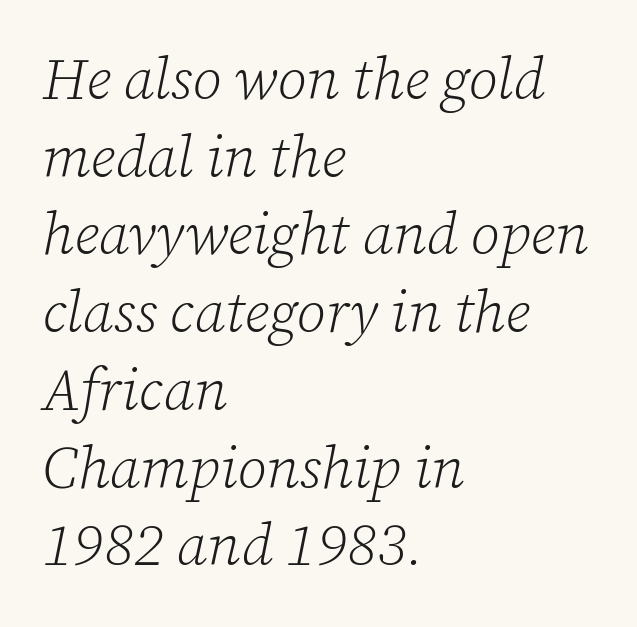
The image shows 58 px light serif type, italic (leaning right); set left-aligned, normal line spacing (1.34x), normal letter spacing, not underlined; low stroke contrast and a medium x-height.
